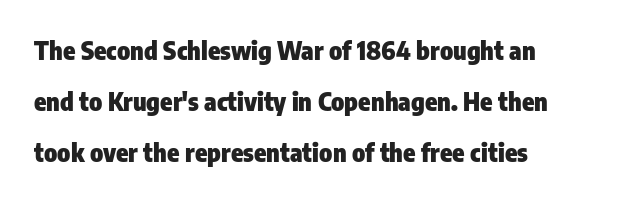
Typographic density is high because the face is bold. Unmarked baselines from the first word to the last. There is no visible air inserted between adjacent glyphs. Every stem runs plumb, perpendicular to the baseline. All the whitespace from short lines collects on the right. Vertical spacing — loose.
